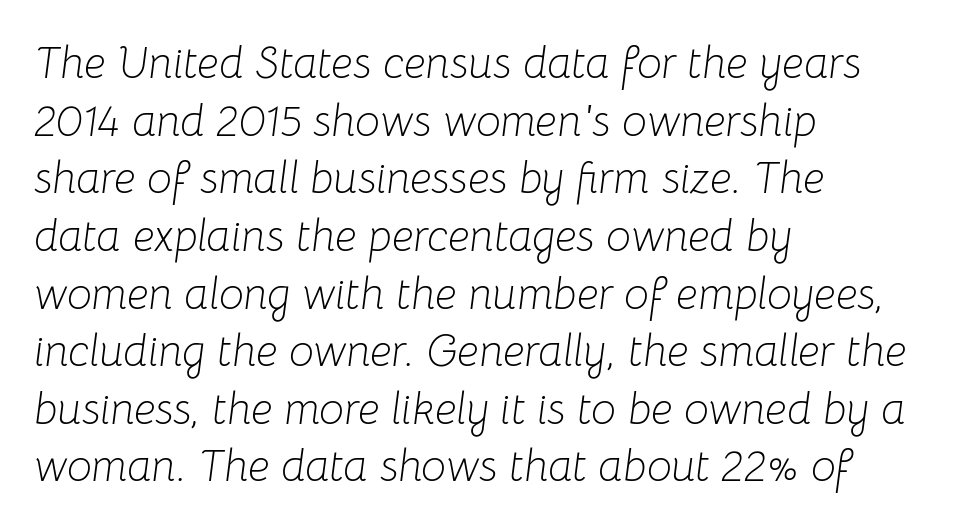
The image shows 44 px light type, italic (leaning right); set left-aligned, normal line spacing (1.31x), normal letter spacing, not underlined; low stroke contrast and a medium x-height.
